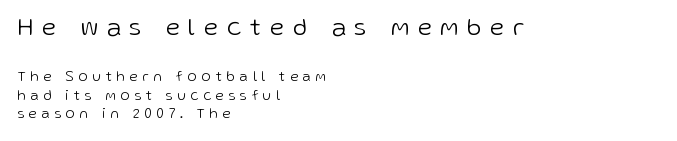
Q: Is the text bold? A: No.
Q: Is the text italic (slanted)? A: No, it is upright.
Q: Is the text underlined? A: No.
Q: How is the paragraph aligned? A: Left-aligned.
Q: Is the spacing between letters normal or unusually wide? A: Unusually wide.
Q: Is the spacing between lines tight, normal or loose? A: Normal.
Q: Which block of text is set in a larger size, the first (top) or the second (bottom)? A: The first (top) one.
